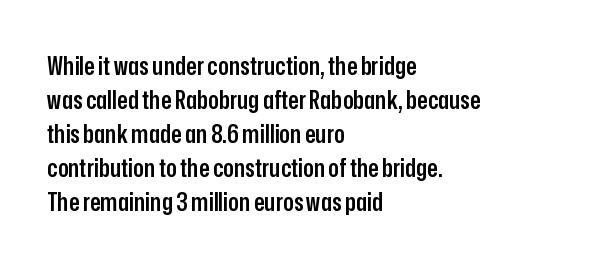
Q: Is the text bold? A: Semi-bold.
Q: Is the text italic (slanted)? A: No, it is upright.
Q: Is the text underlined? A: No.
Q: How is the paragraph aligned? A: Left-aligned.
Q: Is the spacing between letters normal or unusually wide? A: Normal.
Q: Is the spacing between lines tight, normal or loose? A: Normal.
